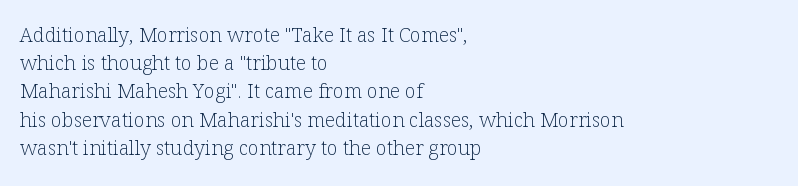
Nobody drew a line under any word here. When letters stand straight like this, we call the style roman or upright. The lines sit at an ordinary, default distance from one another. Summary of weight: not heavy and not bold.
